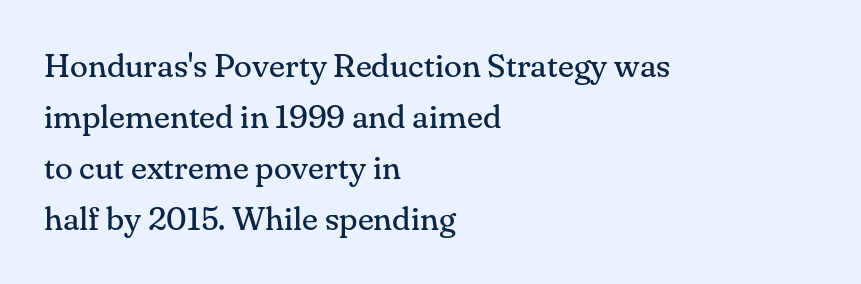
{"serif": "yes", "italic": "no", "bold": "no", "weight": "regular", "width": "normal", "stroke_contrast": "medium", "x_height": "small", "monospaced": "no", "underline": "no", "align": "left", "line_spacing": "normal", "line_spacing_ratio": 1.55, "letter_spacing": "normal", "letter_spacing_em": 0.0, "glyph_px": 33}
